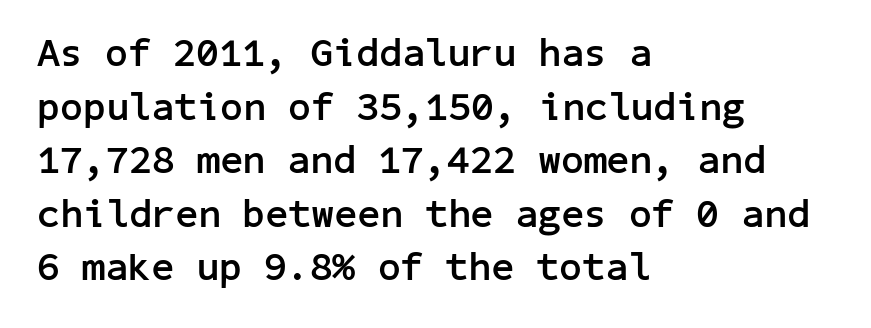
Q: Is the text bold? A: Yes.
Q: Is the text italic (slanted)? A: No, it is upright.
Q: Is the typeface a serif or a sans-serif typeface? A: Sans-serif.
Q: Is the text underlined? A: No.
Q: How is the paragraph aligned? A: Left-aligned.
Q: Is the spacing between letters normal or unusually wide? A: Normal.
Q: Is the spacing between lines tight, normal or loose? A: Normal.
Q: Width (condensed, normal, or wide)? A: Normal.
Q: Stroke contrast? A: Low.
Q: x-height? A: Medium.
